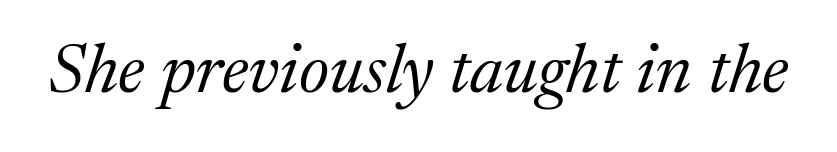
{"serif": "yes", "italic": "yes", "lean": "right", "slant_degrees": 17, "bold": "no", "weight": "regular", "width": "normal", "stroke_contrast": "medium", "x_height": "medium", "monospaced": "no", "underline": "no", "letter_spacing": "normal", "letter_spacing_em": 0.0, "glyph_px": 69}
